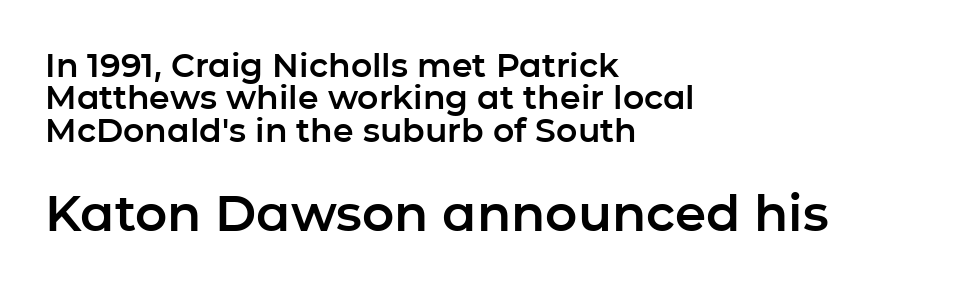
The image shows 50 px sans-serif type, upright; set left-aligned, tight line spacing (0.98x), normal letter spacing, not underlined; the second (bottom) block is 1.52x larger; low stroke contrast and a medium x-height.
